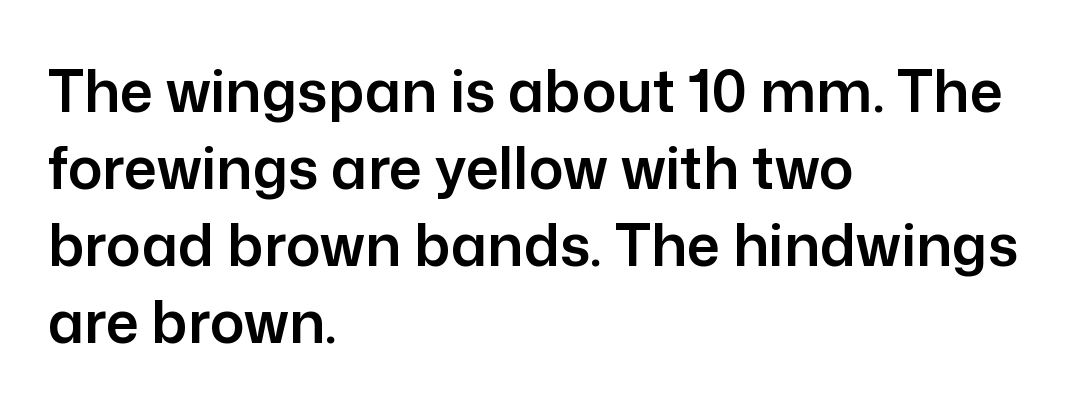
{"serif": "no", "italic": "no", "width": "normal", "stroke_contrast": "low", "x_height": "medium", "monospaced": "no", "underline": "no", "align": "left", "line_spacing": "normal", "line_spacing_ratio": 1.33, "letter_spacing": "normal", "letter_spacing_em": 0.0, "glyph_px": 58}
